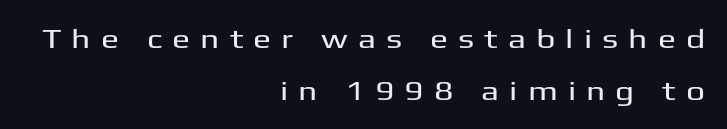
A typesetter would mark this as roman, not italic. You could fit nearly another row in the gap between these rows. What stands out about the letter spacing? Its width — letters are far apart. The passage is arranged like a letterhead date or caption credit — flush right. Bare-footed words on every line.
